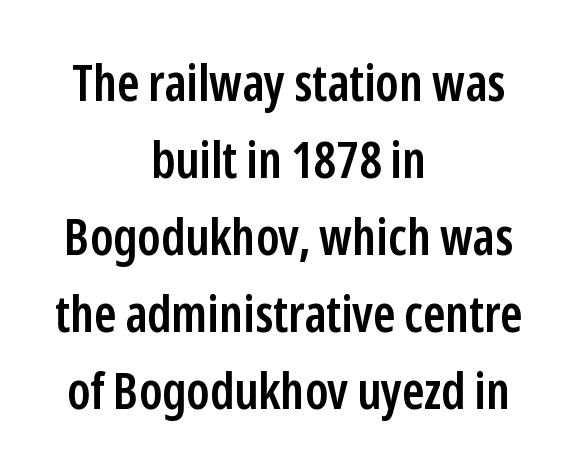
Q: Is the text bold? A: Semi-bold.
Q: Is the text italic (slanted)? A: No, it is upright.
Q: Is the typeface a serif or a sans-serif typeface? A: Sans-serif.
Q: Is the text underlined? A: No.
Q: How is the paragraph aligned? A: Centered.
Q: Is the spacing between letters normal or unusually wide? A: Normal.
Q: Is the spacing between lines tight, normal or loose? A: Normal.
Q: Width (condensed, normal, or wide)? A: Condensed.
Q: Stroke contrast? A: Low.
Q: x-height? A: Medium.
Q: Monospaced? A: No.
